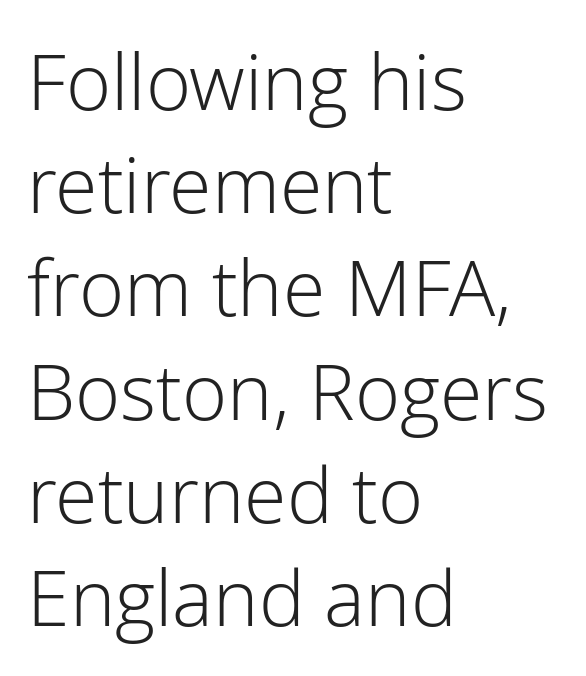
Q: Is the text bold? A: No.
Q: Is the text italic (slanted)? A: No, it is upright.
Q: Is the typeface a serif or a sans-serif typeface? A: Sans-serif.
Q: Is the text underlined? A: No.
Q: How is the paragraph aligned? A: Left-aligned.
Q: Is the spacing between letters normal or unusually wide? A: Normal.
Q: Is the spacing between lines tight, normal or loose? A: Normal.
Q: Width (condensed, normal, or wide)? A: Normal.
Q: Stroke contrast? A: Low.
Q: x-height? A: Medium.
Q: Monospaced? A: No.
